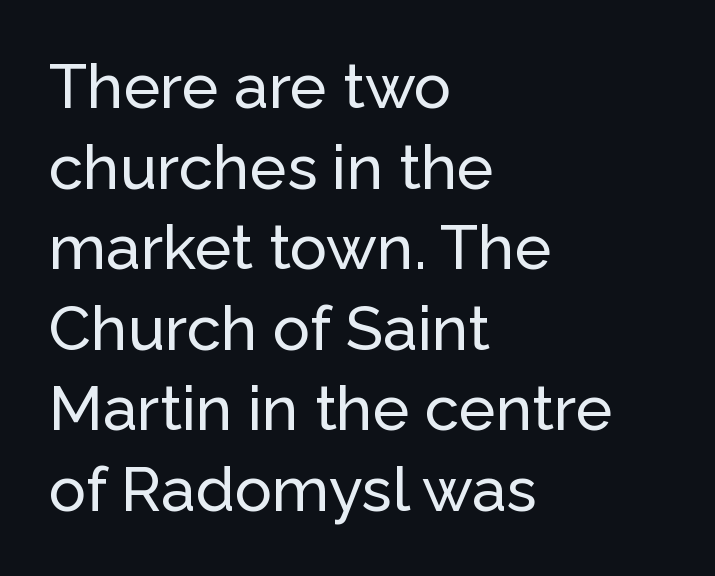
A typesetter would mark this as roman, not italic. The glyphs in this specimen are sans serif. Summary of vertical rhythm: regular, with standard interline spacing. A typesetter would call this proportional, since set widths differ per character.
